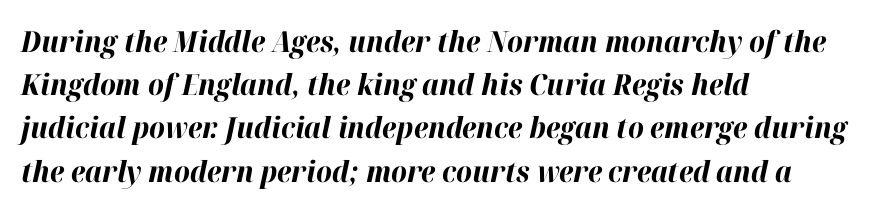
Q: Is the text bold? A: Yes.
Q: Is the text italic (slanted)? A: Yes, it leans right by about 12 degrees.
Q: Is the text underlined? A: No.
Q: How is the paragraph aligned? A: Left-aligned.
Q: Is the spacing between letters normal or unusually wide? A: Normal.
Q: Is the spacing between lines tight, normal or loose? A: Normal.
Q: Width (condensed, normal, or wide)? A: Normal.
Q: Stroke contrast? A: High.
Q: x-height? A: Medium.
Q: Monospaced? A: No.
